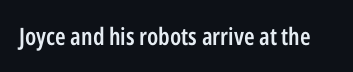
The image shows 24 px text type, upright; set normal letter spacing, not underlined.
